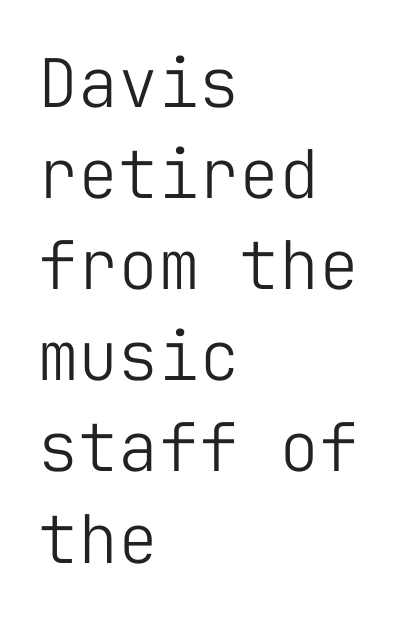
Style check: upright. Is this a heavy cut? Hardly; it is regular or lighter. Leading matches the norm, producing a regular column. Nobody touched the tracking dial on this one. The paragraph has a hard left edge and a soft right edge.
